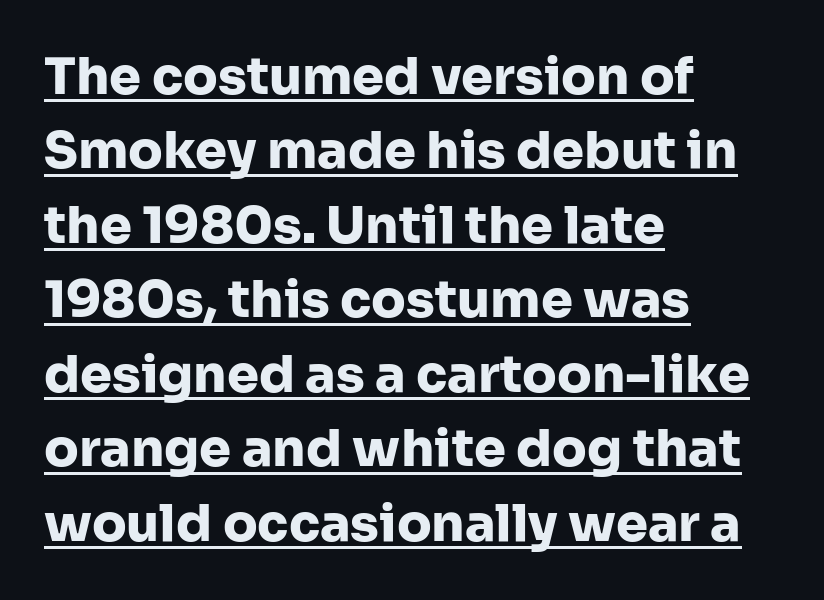
{"serif": "no", "italic": "no", "bold": "yes", "weight": "heavy", "width": "normal", "stroke_contrast": "low", "x_height": "medium", "monospaced": "no", "underline": "yes", "align": "left", "line_spacing": "normal", "line_spacing_ratio": 1.46, "letter_spacing": "normal", "letter_spacing_em": 0.0, "glyph_px": 51}
